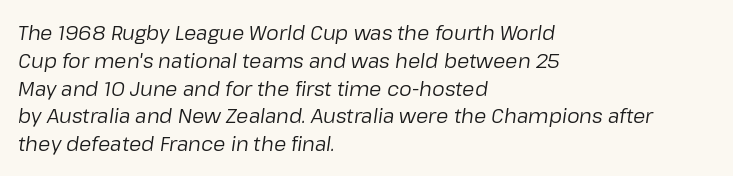
The face looks like a standard text weight, possibly lighter. The zone under the glyphs is completely vacant. The glyphs look as if they've been sheared to an angle. The line-height multiplier appears to be the usual default. Look at the tracking — it's just the regular setting, nothing added. The rendering anchors every line to the left-hand side.
